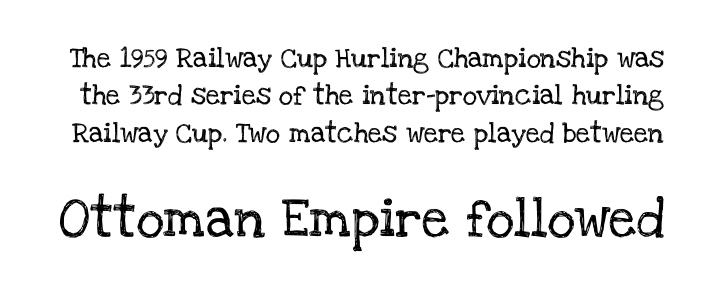
Q: Is the text italic (slanted)? A: No, it is upright.
Q: Is the typeface a serif or a sans-serif typeface? A: Serif.
Q: Is the text underlined? A: No.
Q: Is the spacing between letters normal or unusually wide? A: Normal.
Q: Which block of text is set in a larger size, the first (top) or the second (bottom)? A: The second (bottom) one.
Q: Width (condensed, normal, or wide)? A: Normal.
Q: Stroke contrast? A: Low.
Q: x-height? A: Large.
Q: Monospaced? A: No.
